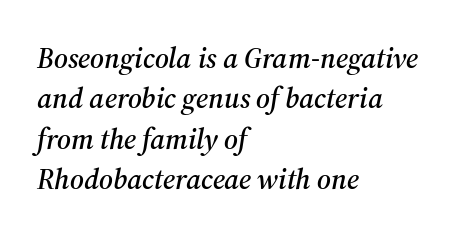
Looks like regular typesetting: each glyph gets only the width it needs. Leftover space on each line is placed entirely after the last word. Leading: standard. Only glyphs here, with clear space below each row. Every character sits at an angle, as italics do. Little horizontal feet cap the strokes, marking this as serif type.
